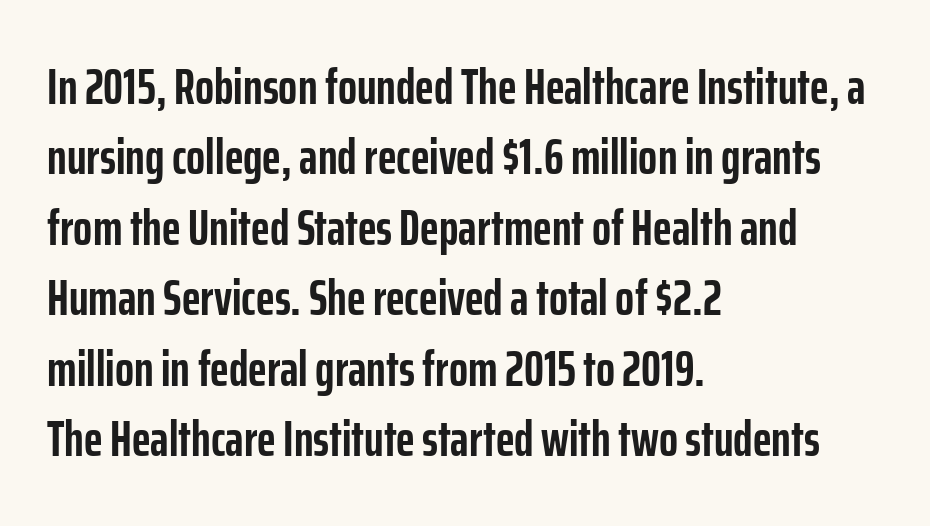
Q: Is the text bold? A: Yes.
Q: Is the text italic (slanted)? A: No, it is upright.
Q: Is the typeface a serif or a sans-serif typeface? A: Sans-serif.
Q: Is the text underlined? A: No.
Q: How is the paragraph aligned? A: Left-aligned.
Q: Is the spacing between letters normal or unusually wide? A: Normal.
Q: Is the spacing between lines tight, normal or loose? A: Normal.
Q: Width (condensed, normal, or wide)? A: Condensed.
Q: Stroke contrast? A: Low.
Q: x-height? A: Medium.
Q: Monospaced? A: No.
